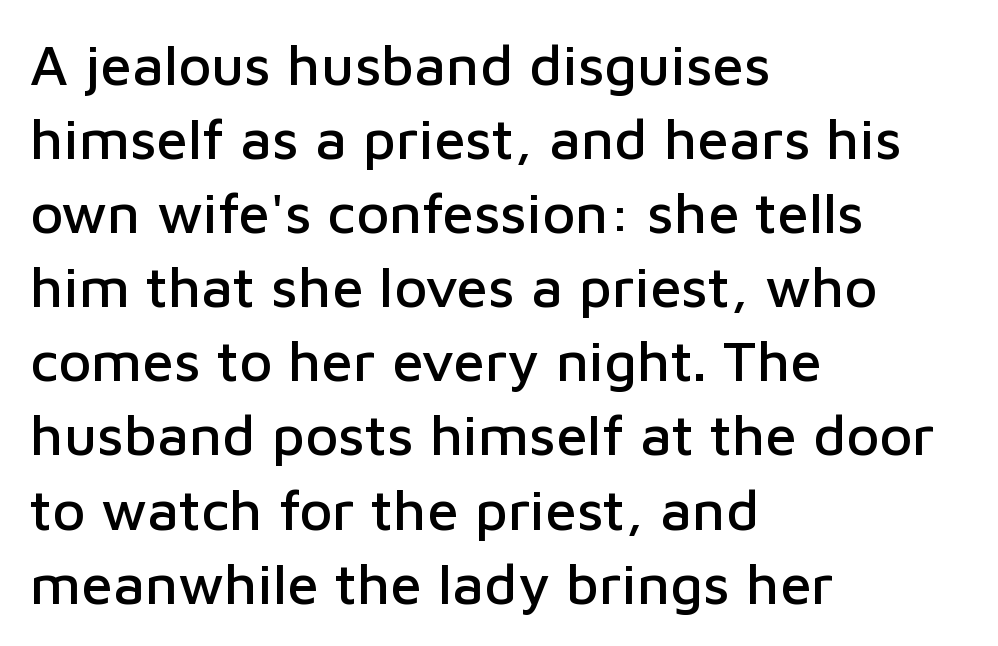
{"serif": "no", "italic": "no", "width": "normal", "stroke_contrast": "low", "x_height": "medium", "monospaced": "no", "underline": "no", "align": "left", "line_spacing": "normal", "line_spacing_ratio": 1.3, "letter_spacing": "normal", "letter_spacing_em": 0.0, "glyph_px": 57}
